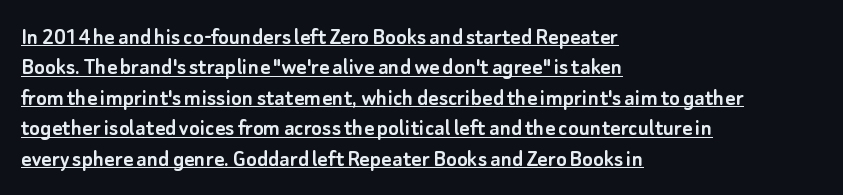
{"italic": "no", "underline": "yes", "align": "left", "line_spacing_ratio": 1.22, "letter_spacing": "normal", "letter_spacing_em": 0.0, "glyph_px": 25}
